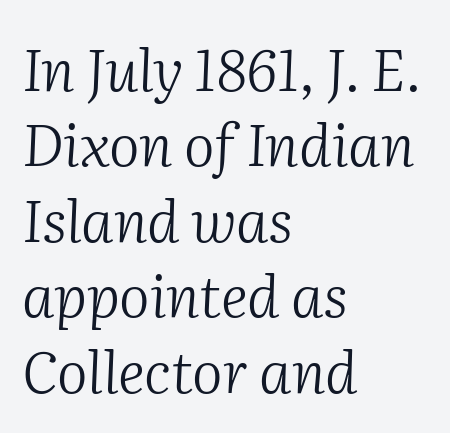
Q: Is the text bold? A: No.
Q: Is the text italic (slanted)? A: Yes, it leans right by about 2 degrees.
Q: Is the typeface a serif or a sans-serif typeface? A: Serif.
Q: Is the text underlined? A: No.
Q: How is the paragraph aligned? A: Left-aligned.
Q: Is the spacing between letters normal or unusually wide? A: Normal.
Q: Is the spacing between lines tight, normal or loose? A: Normal.
Q: Width (condensed, normal, or wide)? A: Normal.
Q: Stroke contrast? A: Medium.
Q: x-height? A: Medium.
Q: Monospaced? A: No.
